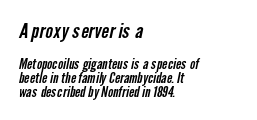
The baseline area is clear. Interline gaps are noticeably narrow in this sample. The letterforms sit shoulder to shoulder at normal distance. Casual observation: everything's shoved over to the left. You get the large type first, then a drop to smaller type.
